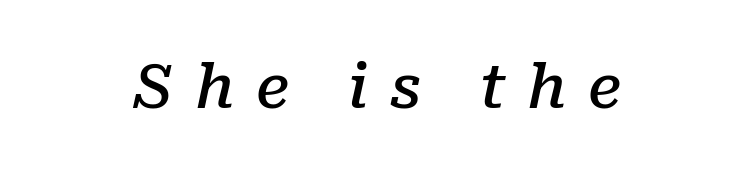
The image shows 60 px semibold serif type, italic (leaning right); set centered, unusually wide letter spacing (+0.36 em), not underlined; low stroke contrast and a medium x-height.
